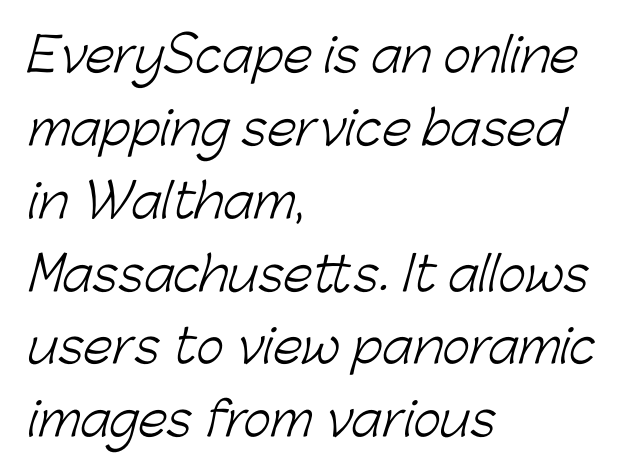
{"serif": "no", "bold": "no", "weight": "light", "width": "normal", "stroke_contrast": "low", "x_height": "medium", "monospaced": "no", "underline": "no", "align": "left", "line_spacing": "normal", "line_spacing_ratio": 1.55, "letter_spacing": "normal", "letter_spacing_em": 0.0, "glyph_px": 47}
